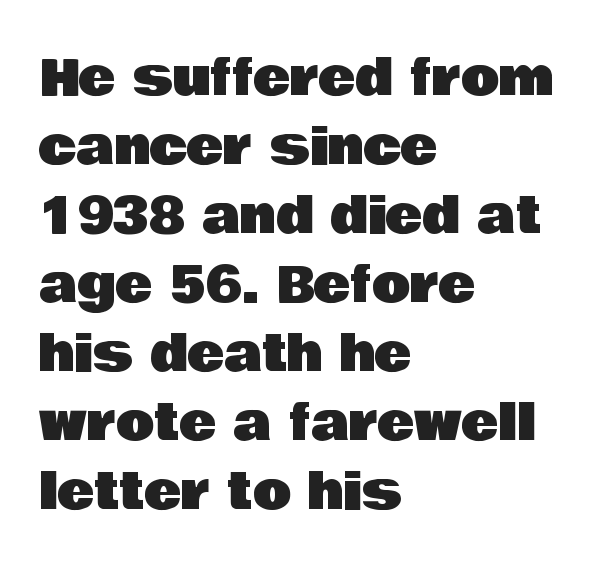
The typography opts for an upright posture over an oblique one. These lines keep a tight, regular rhythm from letter to letter. Character widths vary here, with narrow letters taking less room than wide ones. Nope, no serifs anywhere on these letters. Students, observe: this is what conventionally led text looks like. These lines are set flush left with a ragged right edge.
